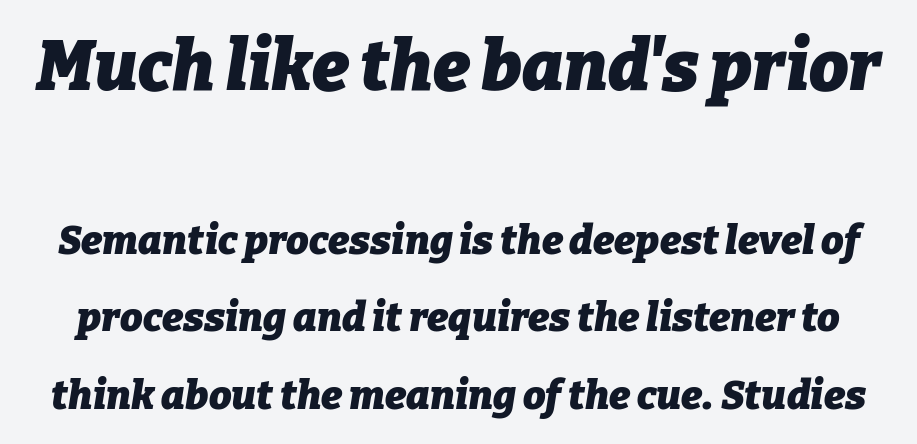
Airy leading. Here the designer chose a conventional face with non-uniform glyph widths. Yep, that's italic — everything's leaning. Students, note that the glyphs here touch the page at normal intervals. Stroke thickness is high; the sample reads as a true bold.
